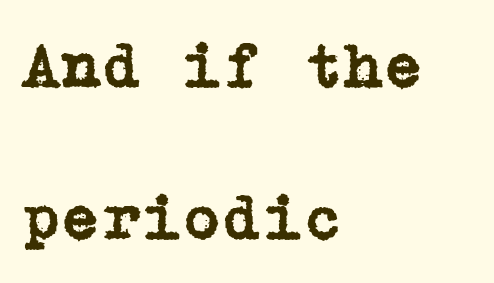
{"serif": "yes", "italic": "no", "width": "normal", "stroke_contrast": "low", "x_height": "medium", "underline": "no", "align": "left", "line_spacing": "loose", "line_spacing_ratio": 2.34, "letter_spacing": "normal", "letter_spacing_em": 0.0, "glyph_px": 65}
